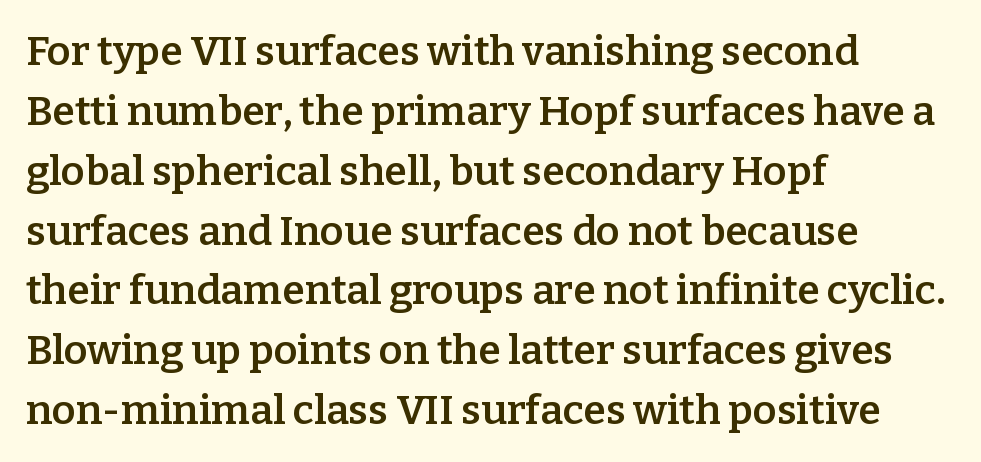
The image shows 41 px semibold serif type, upright; set left-aligned, normal line spacing (1.46x), normal letter spacing, not underlined; low stroke contrast and a medium x-height.
